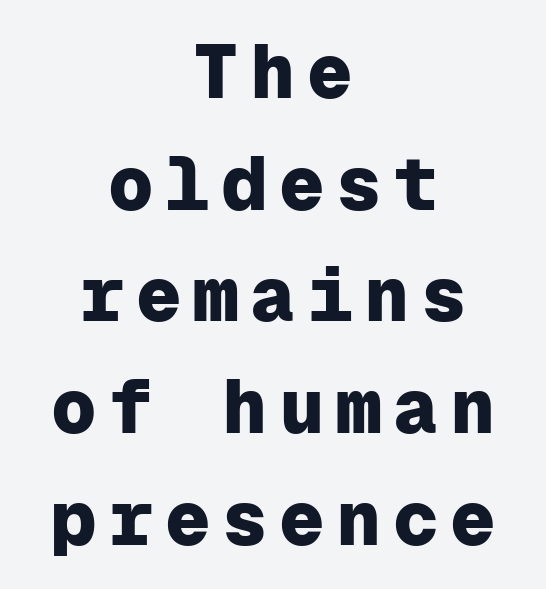
Q: Is the text bold? A: Yes.
Q: Is the text italic (slanted)? A: No, it is upright.
Q: Is the typeface a serif or a sans-serif typeface? A: Sans-serif.
Q: Is the text underlined? A: No.
Q: How is the paragraph aligned? A: Centered.
Q: Is the spacing between lines tight, normal or loose? A: Normal.
Q: Width (condensed, normal, or wide)? A: Normal.
Q: Stroke contrast? A: Low.
Q: x-height? A: Medium.
Q: Monospaced? A: Yes.
